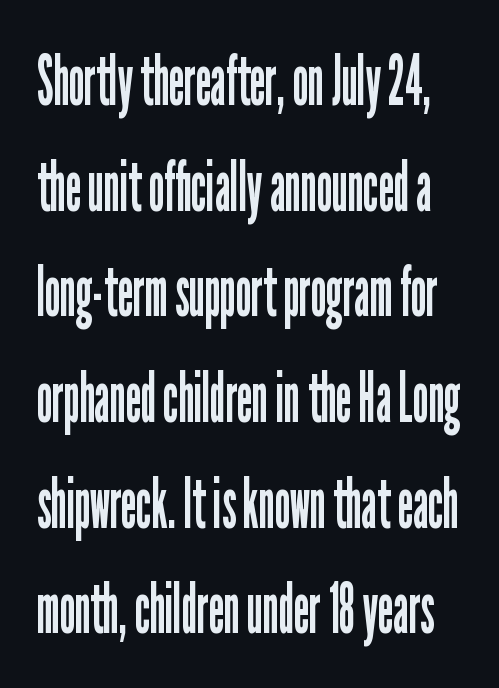
{"serif": "no", "italic": "no", "bold": "no", "weight": "regular", "width": "condensed", "stroke_contrast": "low", "x_height": "medium", "monospaced": "no", "underline": "no", "line_spacing": "normal", "line_spacing_ratio": 1.51, "letter_spacing": "normal", "letter_spacing_em": 0.0, "glyph_px": 70}
